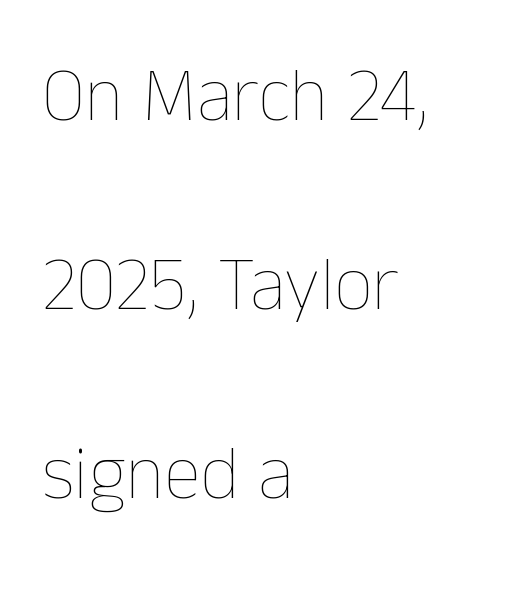
Q: Is the text bold? A: No.
Q: Is the text italic (slanted)? A: No, it is upright.
Q: Is the text underlined? A: No.
Q: How is the paragraph aligned? A: Left-aligned.
Q: Is the spacing between letters normal or unusually wide? A: Normal.
Q: Is the spacing between lines tight, normal or loose? A: Loose.
Q: Width (condensed, normal, or wide)? A: Normal.
Q: Stroke contrast? A: Low.
Q: x-height? A: Medium.
Q: Monospaced? A: No.
